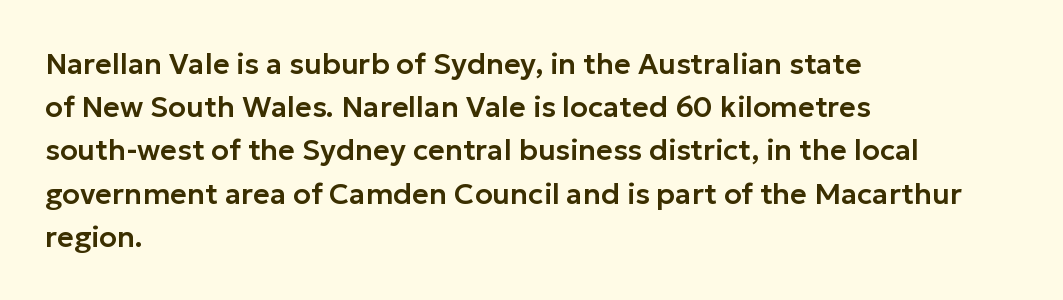
The text was rendered using a sans face with plain stroke endings. Every row of glyphs begins at an identical x-position on the left. Tracking here is standard; glyphs follow each other at the usual distance. Style check: upright.
